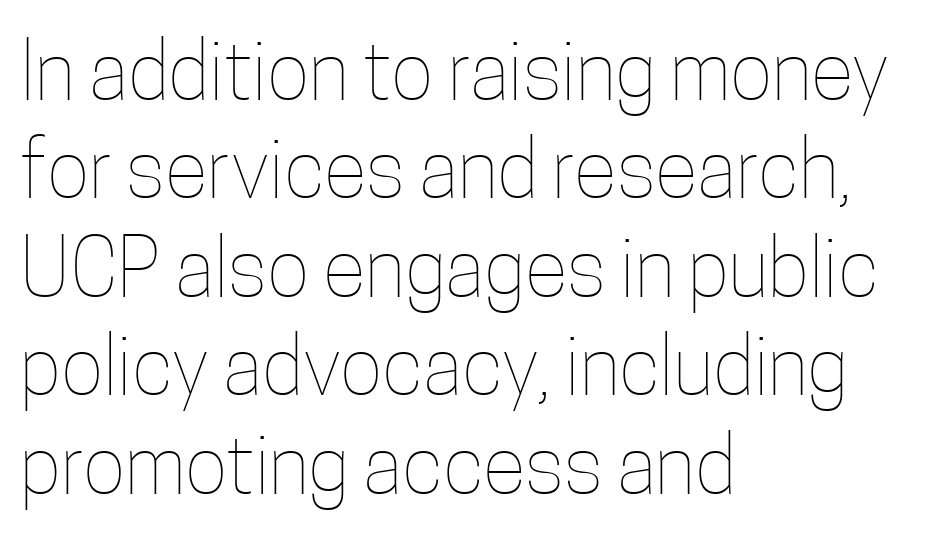
Q: Is the text bold? A: No.
Q: Is the text italic (slanted)? A: No, it is upright.
Q: Is the text underlined? A: No.
Q: How is the paragraph aligned? A: Left-aligned.
Q: Is the spacing between letters normal or unusually wide? A: Normal.
Q: Width (condensed, normal, or wide)? A: Condensed.
Q: Stroke contrast? A: Low.
Q: x-height? A: Medium.
Q: Monospaced? A: No.
